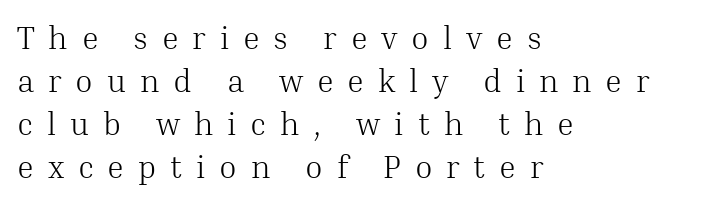
{"serif": "yes", "italic": "no", "bold": "no", "weight": "light", "width": "normal", "stroke_contrast": "medium", "x_height": "medium", "monospaced": "no", "underline": "no", "align": "left", "line_spacing": "normal", "line_spacing_ratio": 1.34, "letter_spacing": "wide", "letter_spacing_em": 0.43, "glyph_px": 32}
